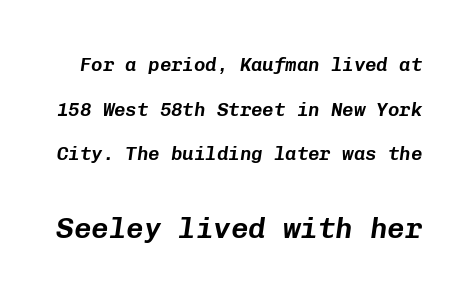
The image shows 29 px text type, italic (leaning right), monospaced; set loose line spacing (2.35x), normal letter spacing, not underlined; the second (bottom) block is 1.53x larger; low stroke contrast and a medium x-height.
